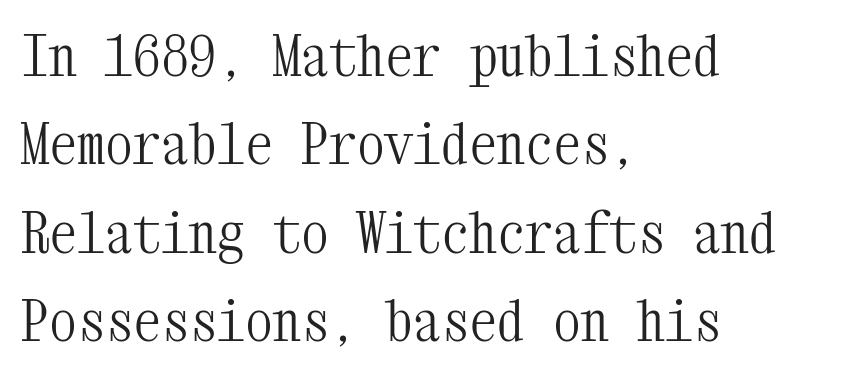
Q: Is the text bold? A: No.
Q: Is the text italic (slanted)? A: No, it is upright.
Q: Is the typeface a serif or a sans-serif typeface? A: Serif.
Q: Is the text underlined? A: No.
Q: How is the paragraph aligned? A: Left-aligned.
Q: Is the spacing between letters normal or unusually wide? A: Normal.
Q: Is the spacing between lines tight, normal or loose? A: Normal.
Q: Width (condensed, normal, or wide)? A: Condensed.
Q: Stroke contrast? A: Medium.
Q: x-height? A: Medium.
Q: Monospaced? A: Yes.
